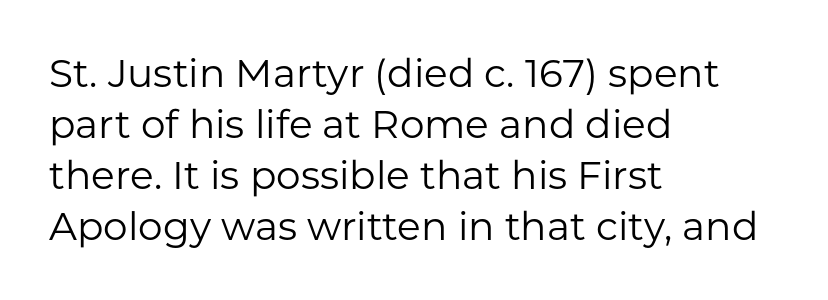
Q: Is the text bold? A: No.
Q: Is the text italic (slanted)? A: No, it is upright.
Q: Is the typeface a serif or a sans-serif typeface? A: Sans-serif.
Q: Is the text underlined? A: No.
Q: How is the paragraph aligned? A: Left-aligned.
Q: Is the spacing between letters normal or unusually wide? A: Normal.
Q: Is the spacing between lines tight, normal or loose? A: Normal.
Q: Width (condensed, normal, or wide)? A: Normal.
Q: Stroke contrast? A: Low.
Q: x-height? A: Medium.
Q: Monospaced? A: No.
